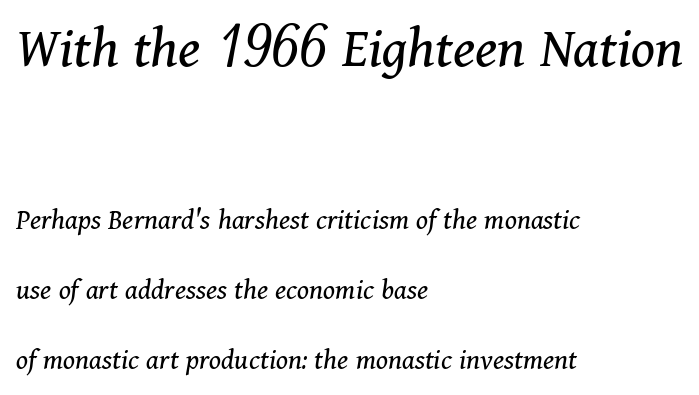
{"serif": "yes", "italic": "yes", "lean": "right", "slant_degrees": 11, "bold": "no", "weight": "regular", "width": "normal", "stroke_contrast": "medium", "x_height": "medium", "monospaced": "no", "underline": "no", "align": "left", "line_spacing": "loose", "line_spacing_ratio": 2.33, "letter_spacing": "normal", "letter_spacing_em": 0.0, "larger_block": "first", "size_ratio": 2.0, "glyph_px": 60}
